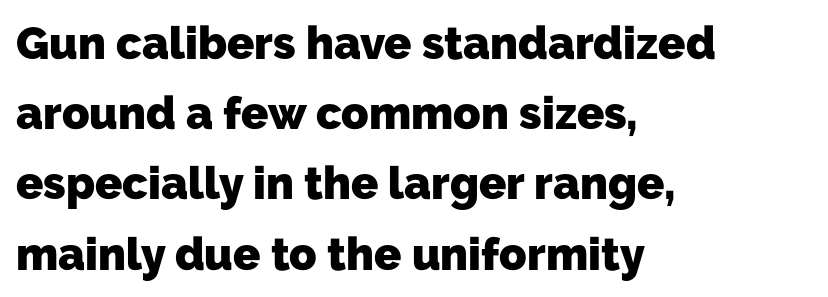
{"serif": "no", "bold": "yes", "weight": "heavy", "width": "normal", "stroke_contrast": "low", "x_height": "medium", "monospaced": "no", "underline": "no", "align": "left", "line_spacing": "normal", "line_spacing_ratio": 1.56, "letter_spacing": "normal", "letter_spacing_em": 0.0, "glyph_px": 45}
